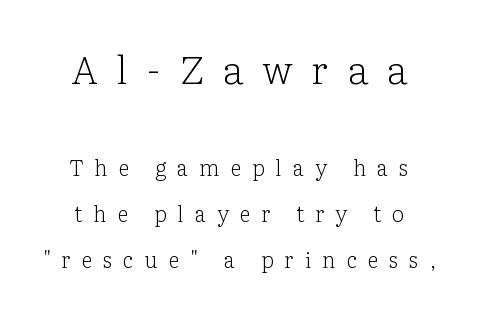
{"serif": "yes", "italic": "no", "bold": "no", "weight": "light", "width": "normal", "stroke_contrast": "low", "x_height": "medium", "monospaced": "no", "underline": "no", "align": "center", "line_spacing": "loose", "line_spacing_ratio": 2.08, "letter_spacing": "wide", "letter_spacing_em": 0.49, "larger_block": "first", "size_ratio": 1.77, "glyph_px": 39}
